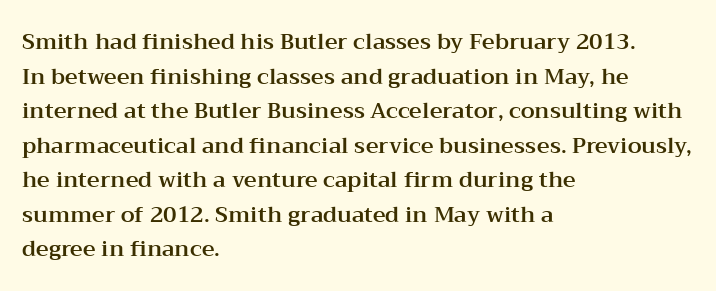
{"italic": "no", "underline": "no", "align": "left", "line_spacing": "normal", "line_spacing_ratio": 1.57, "letter_spacing": "normal", "letter_spacing_em": 0.0, "glyph_px": 22}
